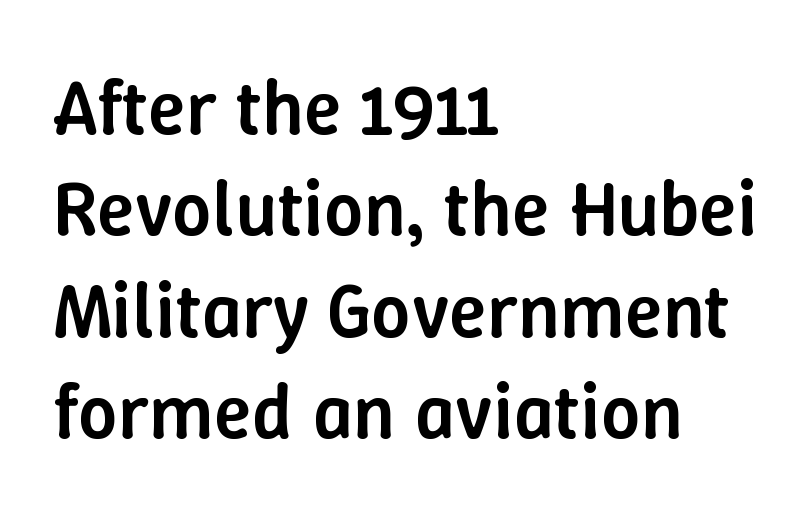
The image shows 78 px semibold type, upright; set left-aligned, normal line spacing (1.3x), normal letter spacing, not underlined; low stroke contrast and a medium x-height.
